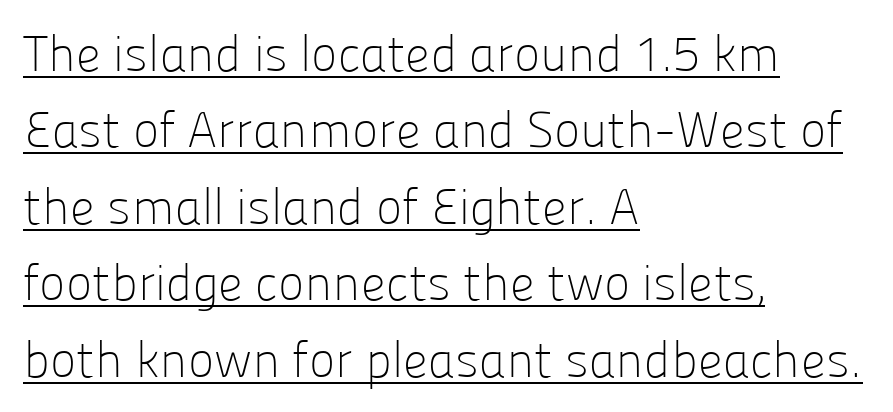
Q: Is the text bold? A: No.
Q: Is the text italic (slanted)? A: No, it is upright.
Q: Is the typeface a serif or a sans-serif typeface? A: Sans-serif.
Q: Is the text underlined? A: Yes.
Q: How is the paragraph aligned? A: Left-aligned.
Q: Is the spacing between letters normal or unusually wide? A: Normal.
Q: Is the spacing between lines tight, normal or loose? A: Normal.
Q: Width (condensed, normal, or wide)? A: Normal.
Q: Stroke contrast? A: Low.
Q: x-height? A: Medium.
Q: Monospaced? A: No.
